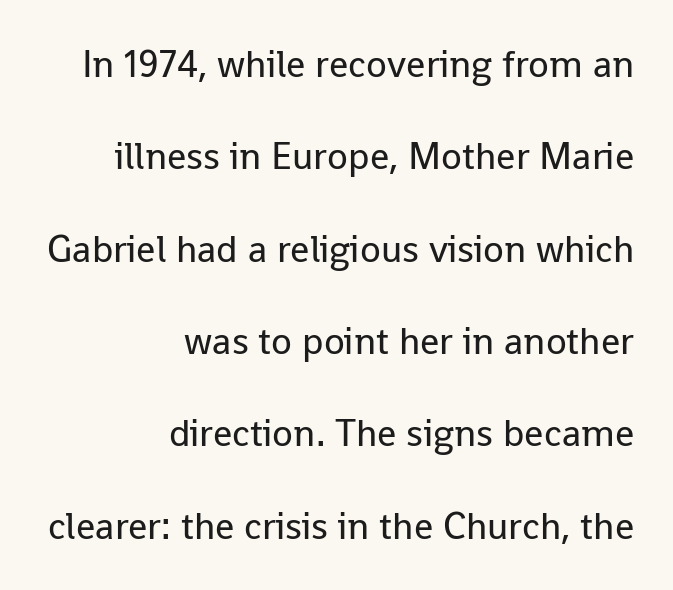
The image shows 38 px regular-weight sans-serif type, upright; set right-aligned, loose line spacing (2.43x), normal letter spacing, not underlined; low stroke contrast and a medium x-height.
